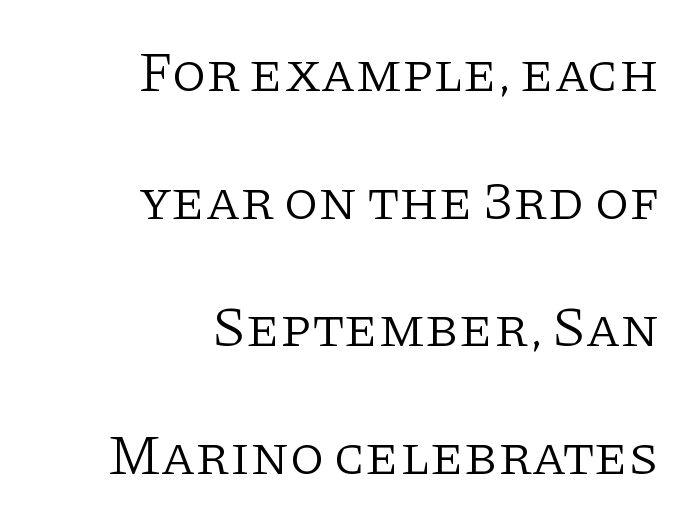
Stem width sits at or under what a default text font uses. Check under the words: just untouched page. The passage shown is typeset with a serif family. Unlike italic type, these characters show no tilt at all.
